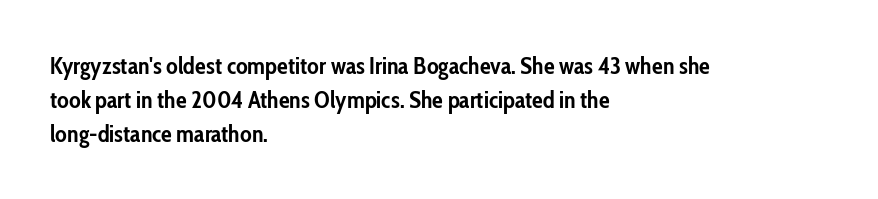
Q: Is the text bold? A: Yes.
Q: Is the text italic (slanted)? A: No, it is upright.
Q: Is the text underlined? A: No.
Q: How is the paragraph aligned? A: Left-aligned.
Q: Is the spacing between letters normal or unusually wide? A: Normal.
Q: Is the spacing between lines tight, normal or loose? A: Normal.
